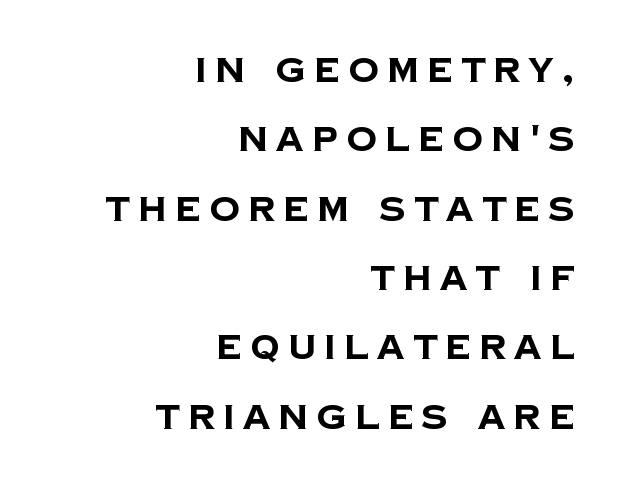
Q: Is the text bold? A: Yes.
Q: Is the typeface a serif or a sans-serif typeface? A: Sans-serif.
Q: Is the text underlined? A: No.
Q: How is the paragraph aligned? A: Right-aligned.
Q: Is the spacing between letters normal or unusually wide? A: Unusually wide.
Q: Is the spacing between lines tight, normal or loose? A: Loose.
Q: Width (condensed, normal, or wide)? A: Normal.
Q: Stroke contrast? A: Low.
Q: x-height? A: Large.
Q: Monospaced? A: No.
